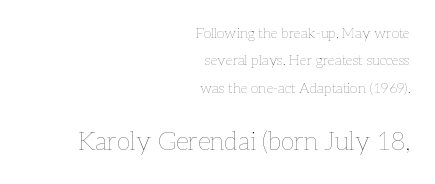
Q: Is the text bold? A: No.
Q: Is the text italic (slanted)? A: No, it is upright.
Q: Is the text underlined? A: No.
Q: How is the paragraph aligned? A: Right-aligned.
Q: Is the spacing between letters normal or unusually wide? A: Normal.
Q: Is the spacing between lines tight, normal or loose? A: Loose.
Q: Which block of text is set in a larger size, the first (top) or the second (bottom)? A: The second (bottom) one.
